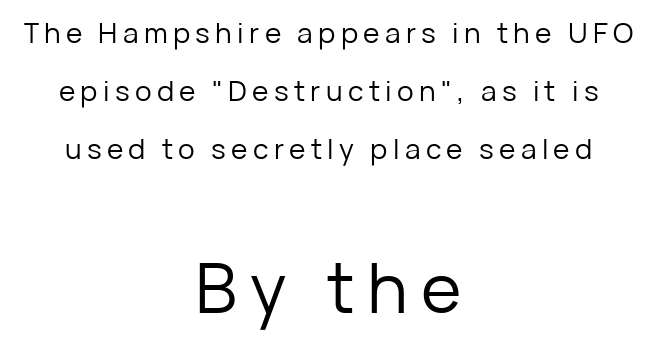
The lower block of text is set noticeably larger than the block above it. These lines stack symmetrically, like a column narrowing and widening about its center. Stem width sits at or under what a default text font uses. These lines are rendered in a variable-pitch font. Beneath every word, the page is bare. Horizontal bands of white between lines are thick stripes.
